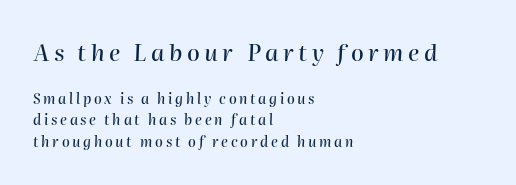
The image shows 23 px text type, italic (leaning right); set left-aligned, normal line spacing (1.54x), not underlined; the first (top) block is 1.64x larger.
